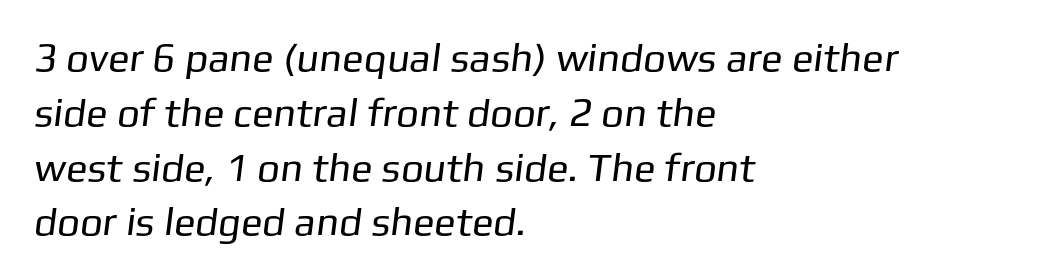
These lines are set flush left with a ragged right edge. Does extra space separate the letters? No, they use regular spacing. Has an underline been added? It has not. Looks like regular typesetting: each glyph gets only the width it needs. A normal amount of white space separates one row of letters from the next. Letterform terminals end flat and unadorned throughout the passage.
